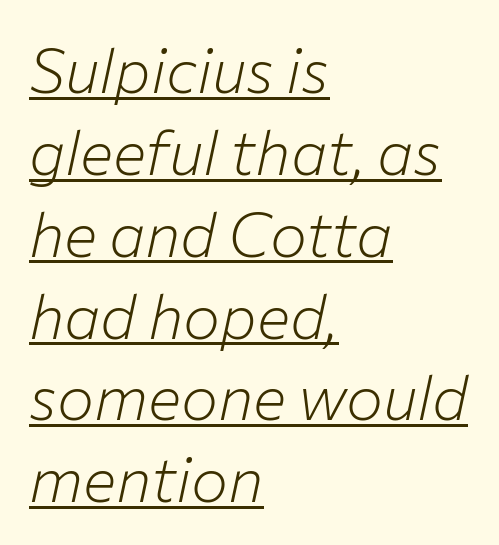
A typesetter would call this proportional, since set widths differ per character. The face used here appears with an underline applied. The letters sit at their default tracking, neither squeezed nor spread. Each new line begins a customary step beneath the previous one. The font sits on the lighter half of the weight spectrum, regular included.
